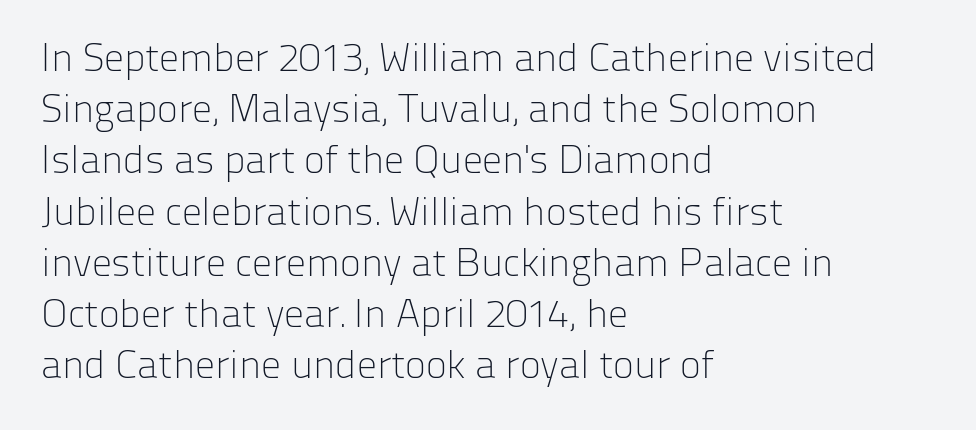
The image shows 40 px light sans-serif type, upright; set left-aligned, normal line spacing (1.28x), normal letter spacing, not underlined; low stroke contrast and a medium x-height.
